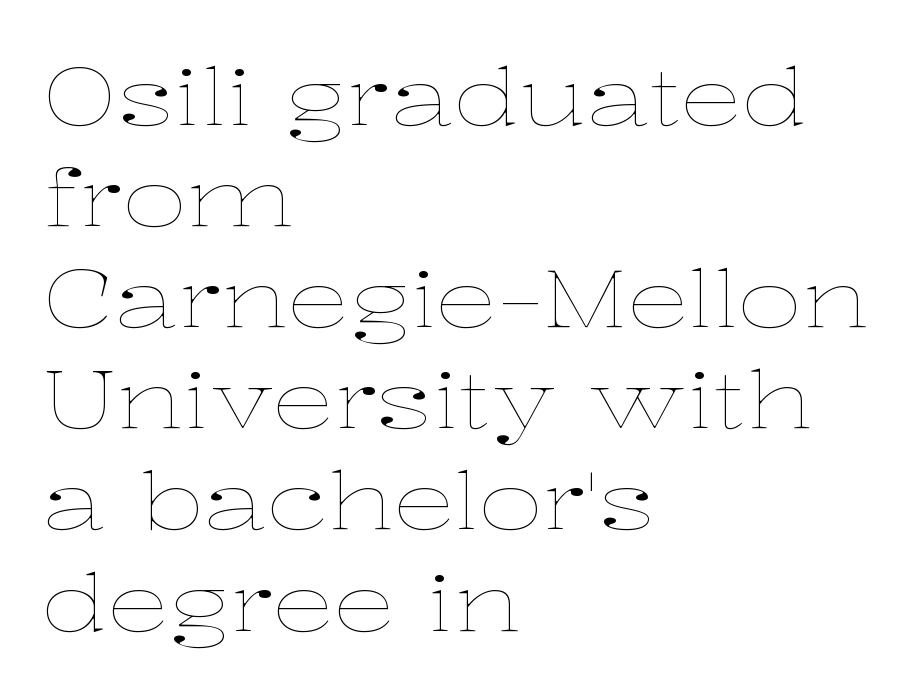
Q: Is the text bold? A: No.
Q: Is the text italic (slanted)? A: No, it is upright.
Q: Is the text underlined? A: No.
Q: How is the paragraph aligned? A: Left-aligned.
Q: Is the spacing between letters normal or unusually wide? A: Normal.
Q: Is the spacing between lines tight, normal or loose? A: Normal.
Q: Width (condensed, normal, or wide)? A: Wide.
Q: Stroke contrast? A: Low.
Q: x-height? A: Medium.
Q: Monospaced? A: No.
